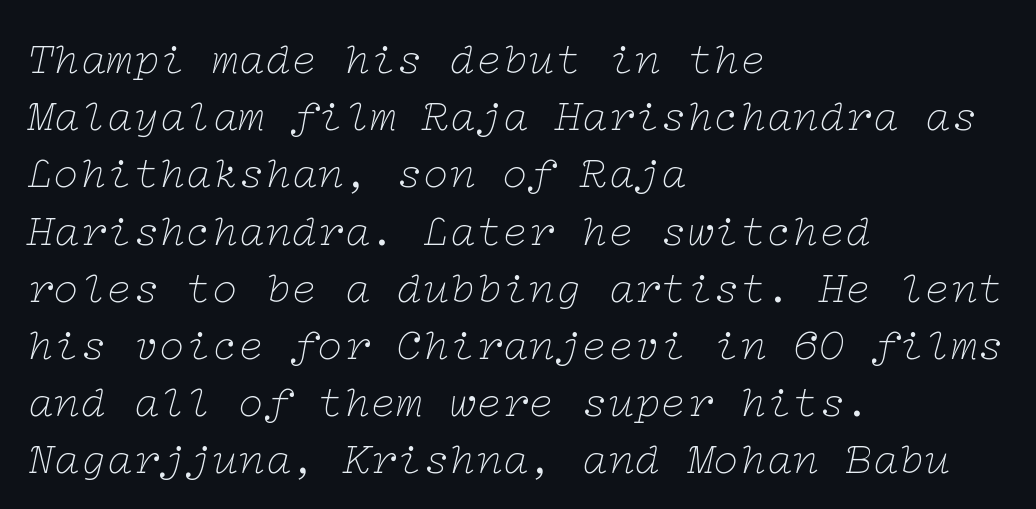
{"serif": "yes", "italic": "yes", "lean": "right", "slant_degrees": 12, "bold": "no", "weight": "thin", "width": "wide", "stroke_contrast": "low", "x_height": "medium", "underline": "no", "align": "left", "line_spacing": "normal", "line_spacing_ratio": 1.3, "letter_spacing": "normal", "letter_spacing_em": 0.0, "glyph_px": 44}
